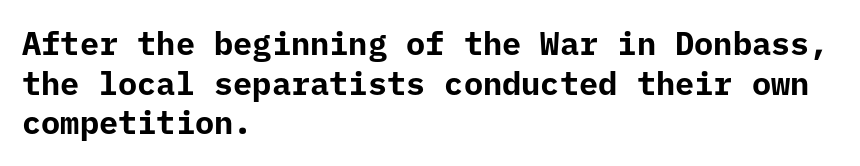
{"serif": "no", "italic": "no", "bold": "yes", "weight": "bold", "width": "normal", "stroke_contrast": "low", "x_height": "medium", "monospaced": "yes", "underline": "no", "align": "left", "line_spacing_ratio": 1.24, "letter_spacing": "normal", "letter_spacing_em": 0.0, "glyph_px": 32}
